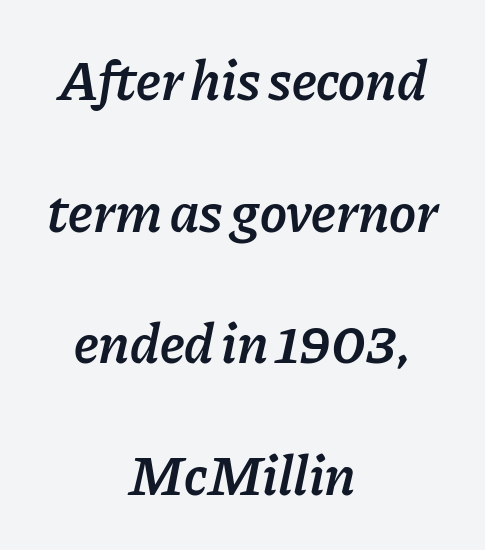
Q: Is the text bold? A: Semi-bold.
Q: Is the text italic (slanted)? A: Yes, it leans right by about 11 degrees.
Q: Is the text underlined? A: No.
Q: How is the paragraph aligned? A: Centered.
Q: Is the spacing between letters normal or unusually wide? A: Normal.
Q: Is the spacing between lines tight, normal or loose? A: Loose.
Q: Width (condensed, normal, or wide)? A: Normal.
Q: Stroke contrast? A: Low.
Q: x-height? A: Medium.
Q: Monospaced? A: No.
